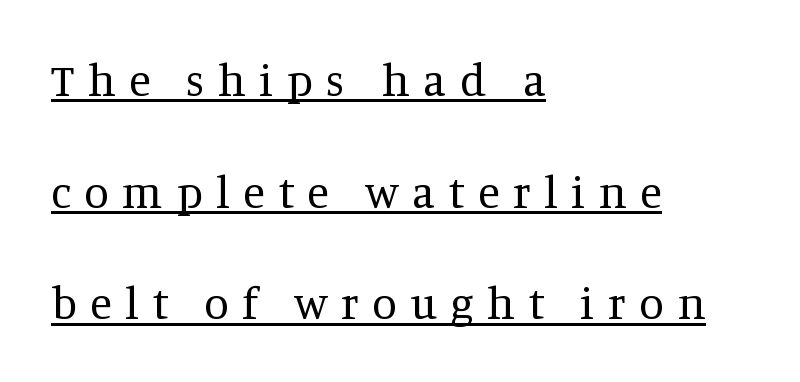
Q: Is the text bold? A: No.
Q: Is the text italic (slanted)? A: No, it is upright.
Q: Is the typeface a serif or a sans-serif typeface? A: Serif.
Q: Is the text underlined? A: Yes.
Q: How is the paragraph aligned? A: Left-aligned.
Q: Is the spacing between letters normal or unusually wide? A: Unusually wide.
Q: Is the spacing between lines tight, normal or loose? A: Loose.
Q: Width (condensed, normal, or wide)? A: Normal.
Q: Stroke contrast? A: Medium.
Q: x-height? A: Large.
Q: Monospaced? A: No.
